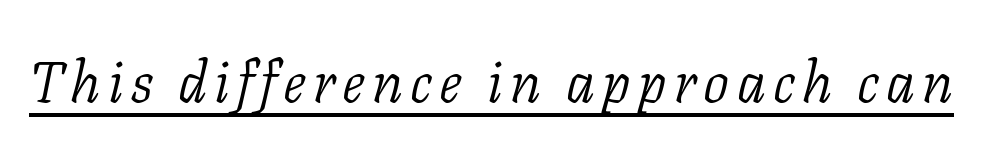
{"serif": "yes", "italic": "yes", "lean": "right", "slant_degrees": 11, "bold": "no", "weight": "light", "width": "normal", "stroke_contrast": "low", "x_height": "medium", "monospaced": "no", "underline": "yes", "glyph_px": 58}
